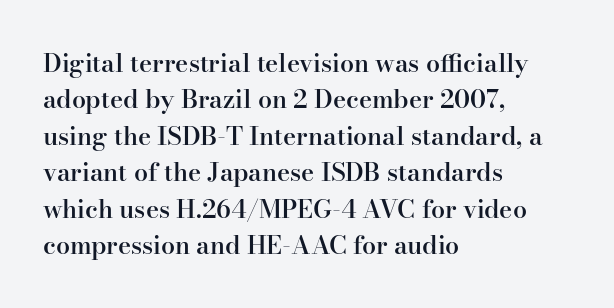
Q: Is the text bold? A: Semi-bold.
Q: Is the text italic (slanted)? A: No, it is upright.
Q: Is the text underlined? A: No.
Q: How is the paragraph aligned? A: Left-aligned.
Q: Is the spacing between letters normal or unusually wide? A: Normal.
Q: Is the spacing between lines tight, normal or loose? A: Normal.
